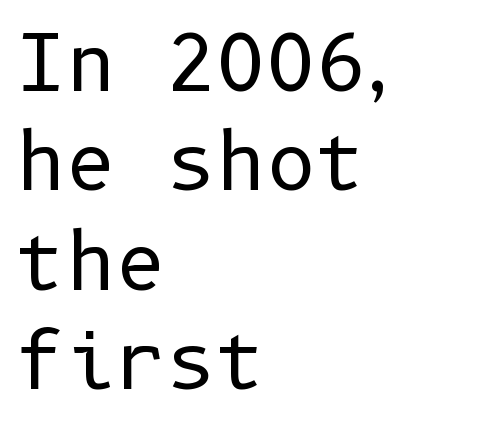
The image shows 77 px regular-weight sans-serif type, upright; set left-aligned, normal line spacing (1.29x), normal letter spacing, not underlined; low stroke contrast and a medium x-height.
